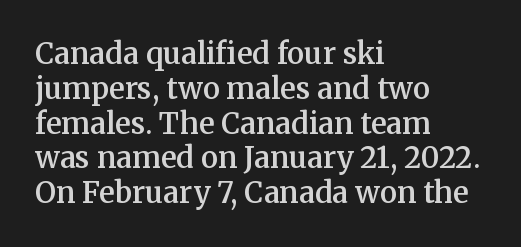
The image shows 29 px semibold serif type, upright; set left-aligned, line spacing 1.2x, normal letter spacing, not underlined; medium stroke contrast and a medium x-height.
